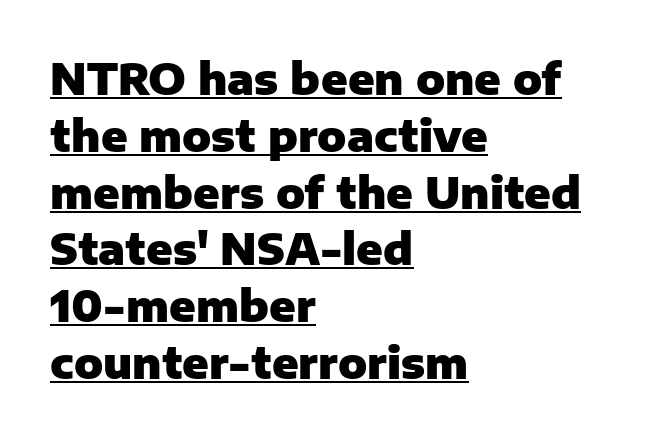
The image shows 43 px heavy sans-serif type, upright; set left-aligned, normal line spacing (1.32x), normal letter spacing, underlined; low stroke contrast and a medium x-height.
